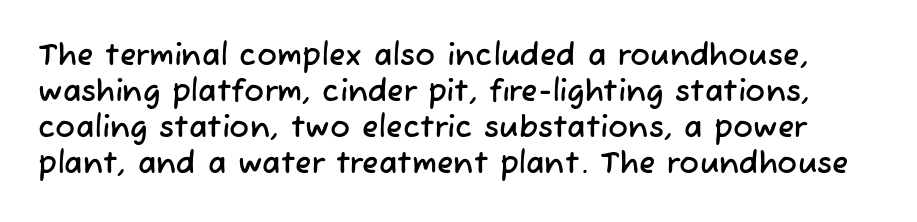
Descenders are the only things crossing below the line. This sample uses plain, unmodified letter spacing. Type style note: lacks serifs. Spacing verdict: proportional, widths tailored to each character.
